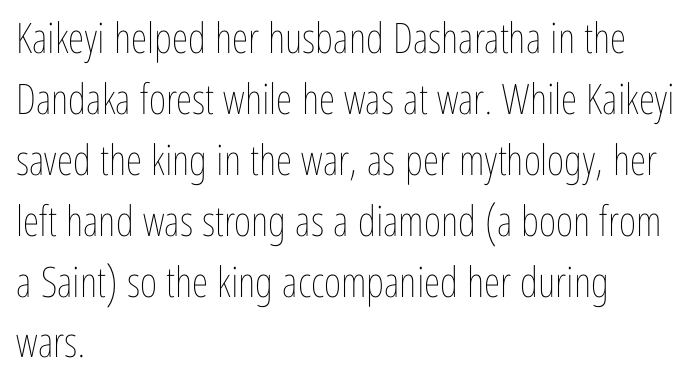
Q: Is the text bold? A: No.
Q: Is the text italic (slanted)? A: No, it is upright.
Q: Is the text underlined? A: No.
Q: How is the paragraph aligned? A: Left-aligned.
Q: Is the spacing between letters normal or unusually wide? A: Normal.
Q: Is the spacing between lines tight, normal or loose? A: Normal.
Q: Width (condensed, normal, or wide)? A: Condensed.
Q: Stroke contrast? A: Low.
Q: x-height? A: Medium.
Q: Monospaced? A: No.
